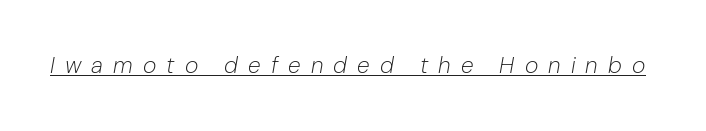
{"italic": "yes", "lean": "right", "slant_degrees": 10, "bold": "no", "underline": "yes", "letter_spacing": "wide", "letter_spacing_em": 0.44, "glyph_px": 23}
